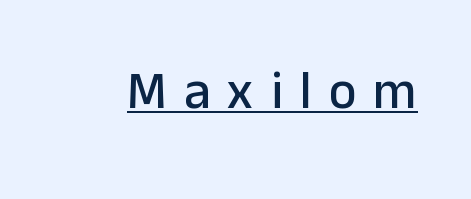
{"serif": "no", "italic": "no", "width": "normal", "stroke_contrast": "low", "x_height": "medium", "monospaced": "no", "underline": "yes", "letter_spacing": "wide", "letter_spacing_em": 0.32, "glyph_px": 53}
